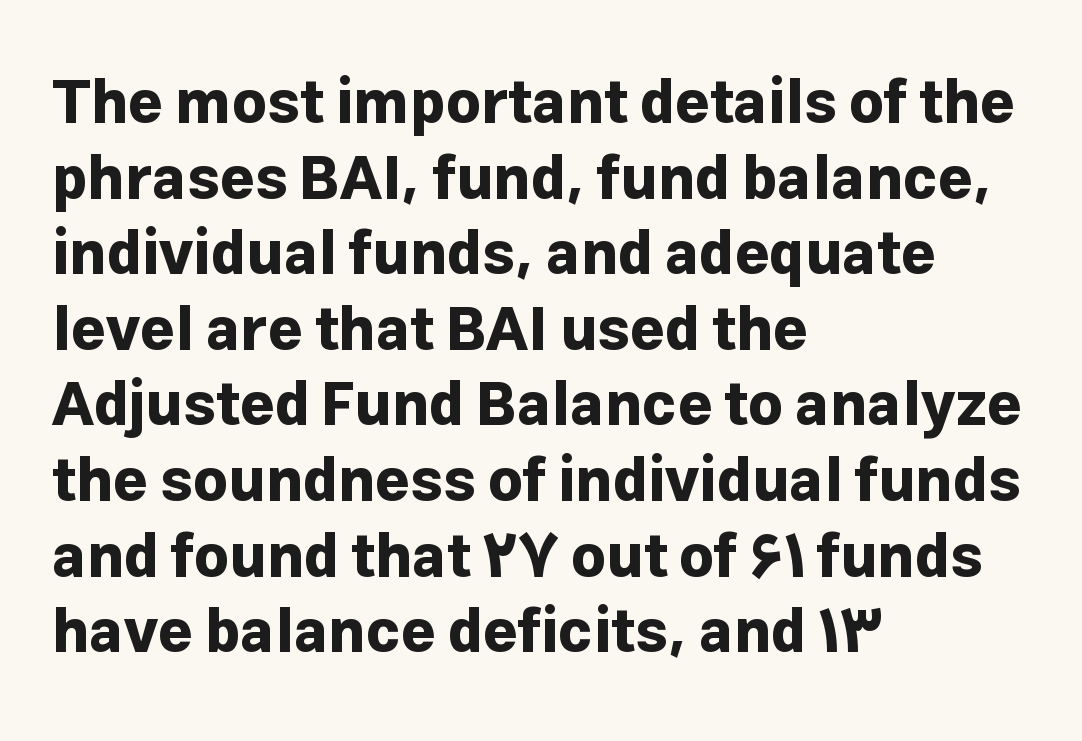
The space directly below the letters is spotless. Notice how descenders clear the ascenders below comfortably — that's standard leading. Caption: standard tracking, unaltered. Thick stems and heavy bowls — unmistakably bold. The face used here is proportionally spaced, like ordinary book or web type.
